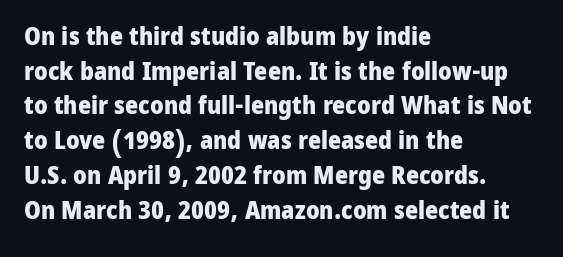
The type sits square on the baseline with zero lean. Summary of weight: heavy, a full bold. Rule under the text: the space is simply empty. Is the letter spacing exaggerated? No — it looks like the ordinary default.
